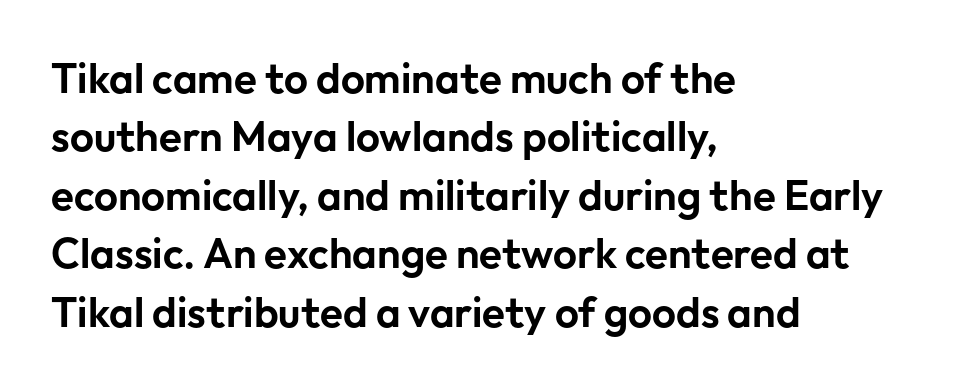
The font's upright variant was chosen for this text. The letterforms sit shoulder to shoulder at normal distance. A clean baseline with only descenders dipping below it. Is this a fixed-width face? No — the glyphs have proportional, varying widths.
